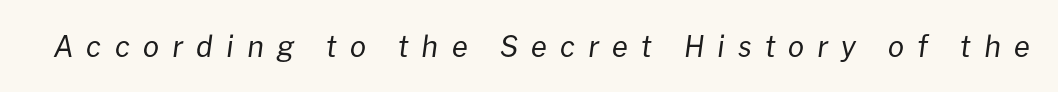
The image shows 29 px regular-weight type, italic (leaning right); set unusually wide letter spacing (+0.45 em), not underlined; low stroke contrast and a medium x-height.
